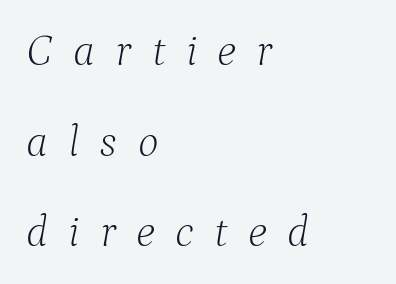
{"serif": "yes", "italic": "yes", "lean": "right", "slant_degrees": 9, "bold": "no", "weight": "light", "width": "normal", "stroke_contrast": "low", "x_height": "medium", "monospaced": "no", "underline": "no", "align": "left", "line_spacing": "loose", "line_spacing_ratio": 2.06, "letter_spacing": "wide", "letter_spacing_em": 0.46, "glyph_px": 44}
